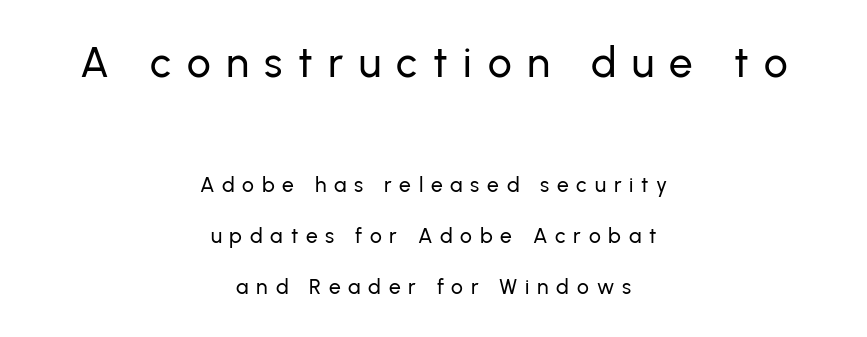
{"serif": "no", "italic": "no", "width": "normal", "stroke_contrast": "low", "x_height": "medium", "monospaced": "no", "underline": "no", "align": "center", "line_spacing": "loose", "line_spacing_ratio": 2.42, "letter_spacing": "wide", "letter_spacing_em": 0.37, "larger_block": "first", "size_ratio": 2.0, "glyph_px": 42}
